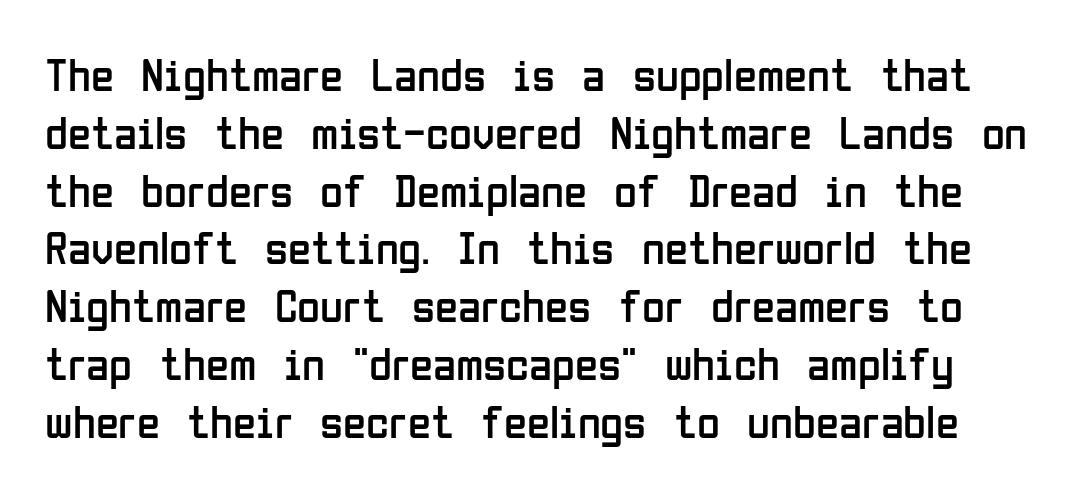
Q: Is the text bold? A: No.
Q: Is the text italic (slanted)? A: No, it is upright.
Q: Is the typeface a serif or a sans-serif typeface? A: Sans-serif.
Q: Is the text underlined? A: No.
Q: Is the spacing between letters normal or unusually wide? A: Normal.
Q: Width (condensed, normal, or wide)? A: Condensed.
Q: Stroke contrast? A: Low.
Q: x-height? A: Medium.
Q: Monospaced? A: No.
